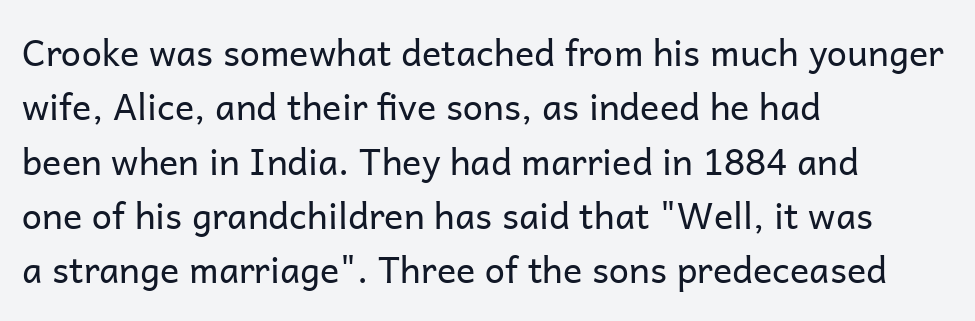
Decoration check: the copy has no underline. Quick note: interline space is typical. Spacing verdict: proportional, widths tailored to each character. Is there any slant? The stems are plumb. Stems and bowls with no extra thickness — not bold.
